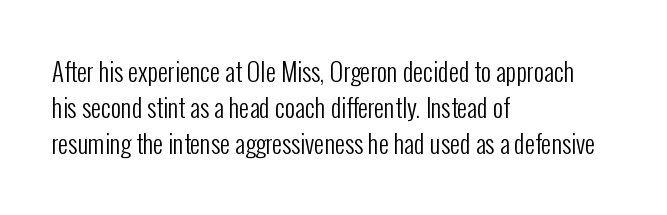
The cut favours lightness, reaching ordinary text weight at its darkest. Left-aligned paragraph, ragged on the right. There is no visible air inserted between adjacent glyphs. Has an underline been added? It has not. Upright lettering throughout. Leading matches the norm, producing a regular column.
